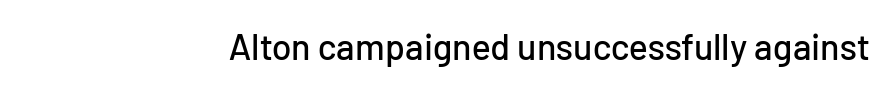
The image shows 36 px sans-serif type, upright; set normal letter spacing, not underlined; low stroke contrast and a medium x-height.
